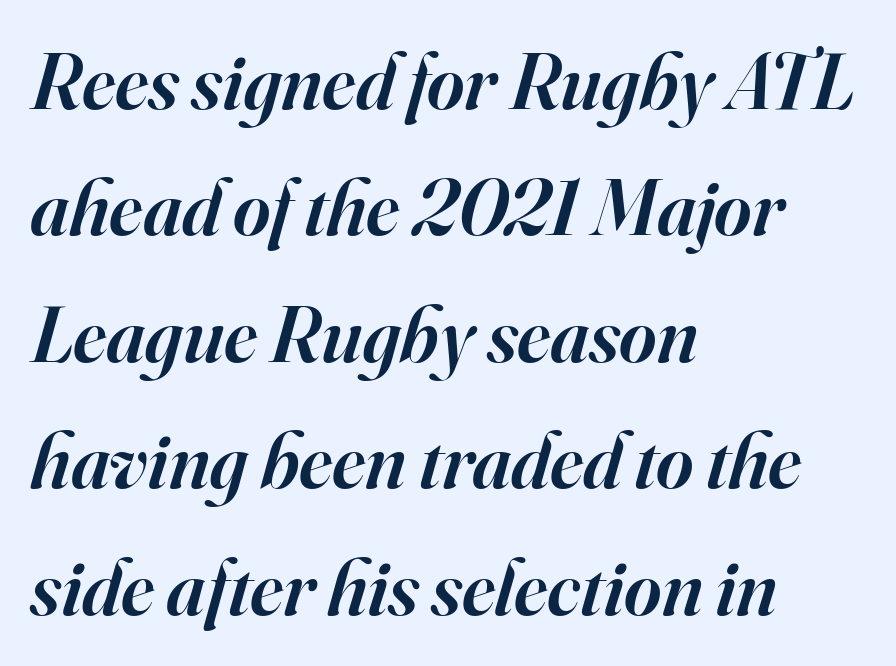
The image shows 80 px semibold serif type, italic (leaning right); set left-aligned, normal line spacing (1.58x), normal letter spacing, not underlined; high stroke contrast and a small x-height.
